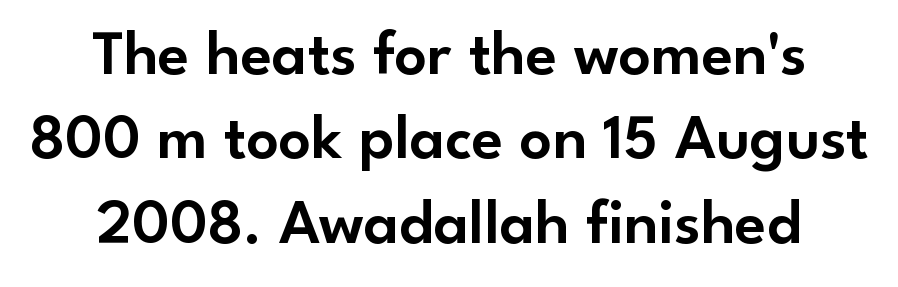
Q: Is the text italic (slanted)? A: No, it is upright.
Q: Is the typeface a serif or a sans-serif typeface? A: Sans-serif.
Q: Is the text underlined? A: No.
Q: Is the spacing between letters normal or unusually wide? A: Normal.
Q: Is the spacing between lines tight, normal or loose? A: Normal.
Q: Width (condensed, normal, or wide)? A: Normal.
Q: Stroke contrast? A: Low.
Q: x-height? A: Small.
Q: Monospaced? A: No.
